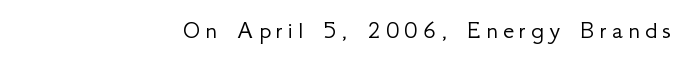
On a weight scale, this lands at 450 or below. The gap between lines stays unmarked. Notice how the stems are strictly vertical — no italics here.
